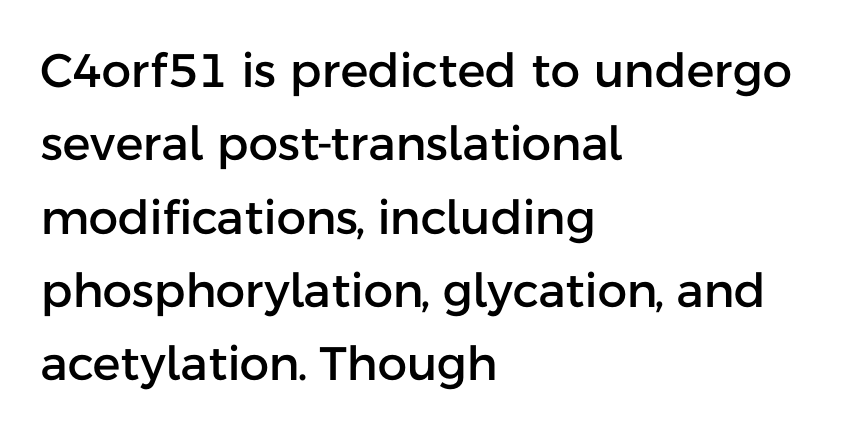
A typesetter would label this face a sans. Glyph-to-glyph distance matches everyday printed text. Proportional: the letters do not fall into vertical columns. The passage is arranged the way most books set body copy — flush left. One glance says typical: line gaps are just what's usual.
